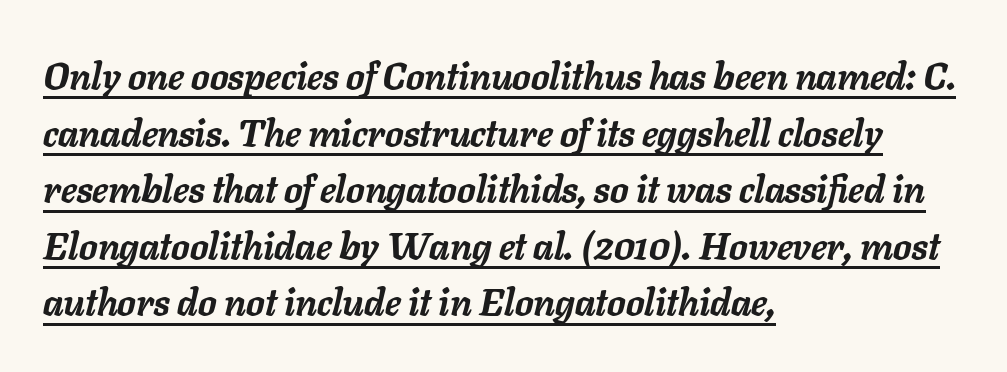
Compared with ordinary roman type, these characters are visibly tilted. A typesetter would call this zero additional tracking. Students, observe: this is what conventionally led text looks like. Quick note: underline on.
